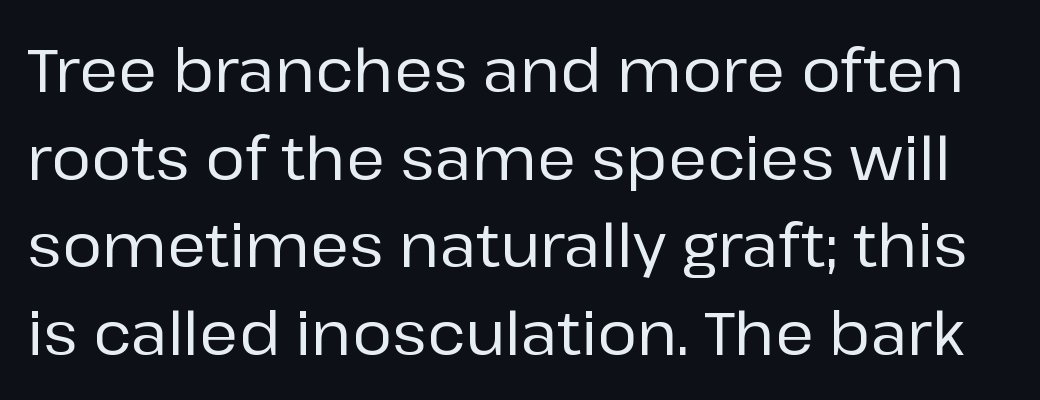
A typesetter would call this proportional, since set widths differ per character. Font category for this specimen: sans-serif. It's the straight-up-and-down kind of type. Words float on clear page, feet unadorned. Nothing unusual about the tracking: characters are spaced as the font intends.
